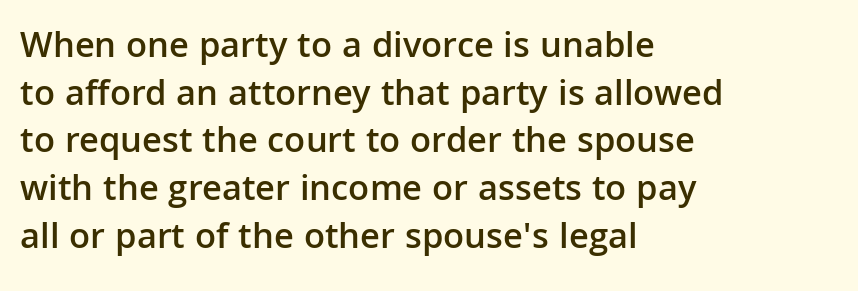
The typesetting leans somewhat heavy: a semibold. Layout note: lines flush left. This sample uses a sans-serif face. Successive baselines arrive at the customary interval.
